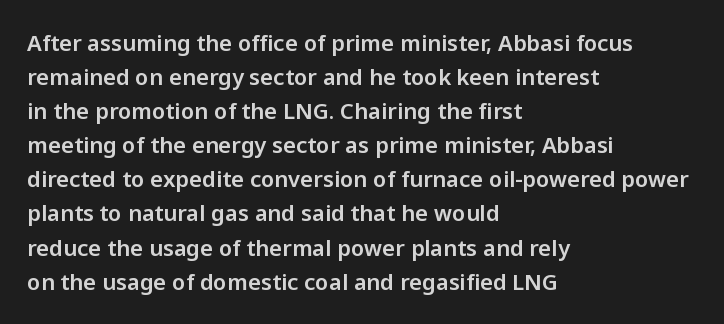
Students, observe: this is what conventionally led text looks like. This sample uses an upright cut, with every glyph sitting square on the baseline. A clean baseline with only descenders dipping below it. Each word holds together tightly as a unit, with standard inter-letter gaps.
